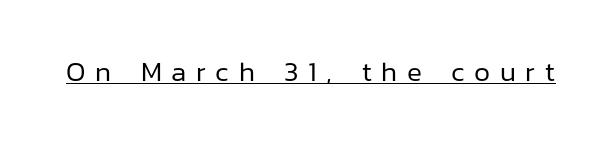
The image shows 28 px regular-weight sans-serif type, upright; set unusually wide letter spacing (+0.34 em), underlined; low stroke contrast and a medium x-height.
